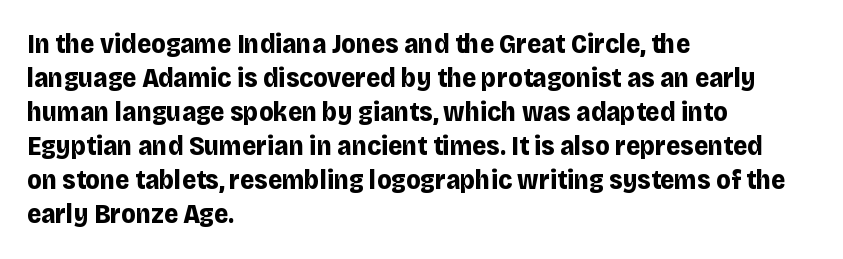
Q: Is the text bold? A: Yes.
Q: Is the text italic (slanted)? A: No, it is upright.
Q: Is the text underlined? A: No.
Q: How is the paragraph aligned? A: Left-aligned.
Q: Is the spacing between letters normal or unusually wide? A: Normal.
Q: Is the spacing between lines tight, normal or loose? A: Normal.
